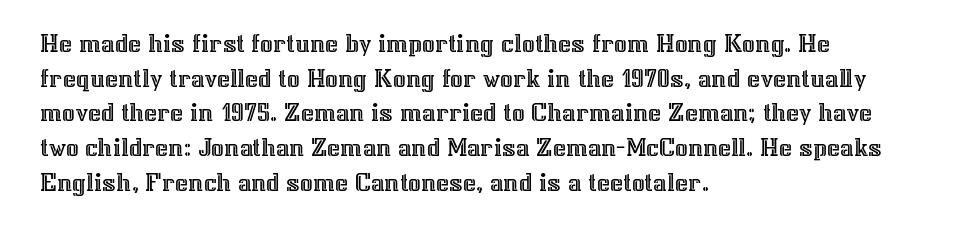
The image shows 28 px text type, upright; set left-aligned, line spacing 1.24x, normal letter spacing, not underlined; a medium x-height.
